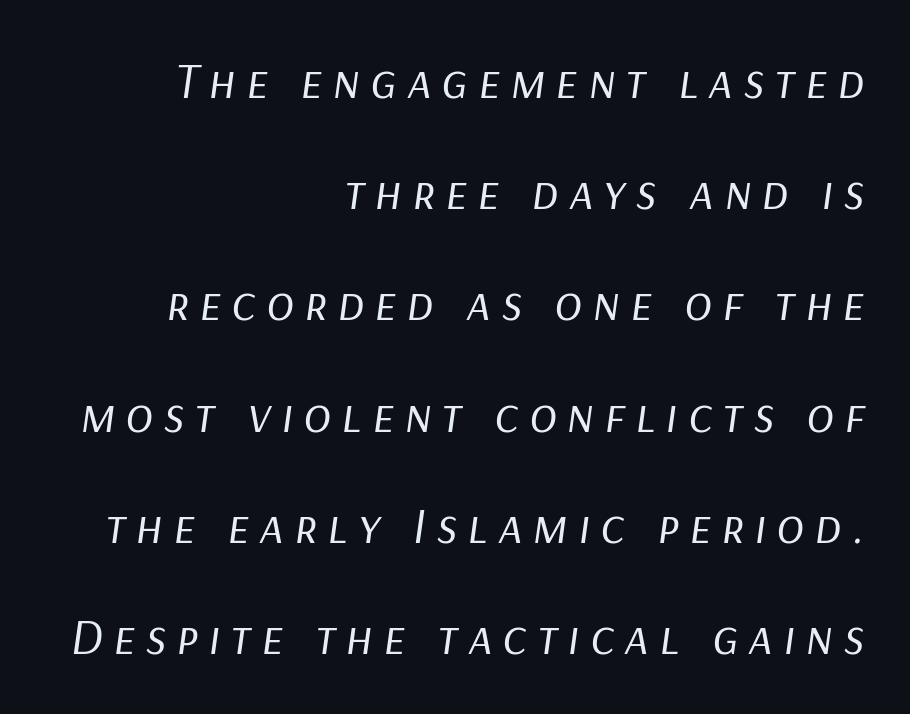
{"italic": "yes", "lean": "right", "slant_degrees": 9, "bold": "no", "weight": "regular", "width": "normal", "stroke_contrast": "low", "x_height": "medium", "monospaced": "no", "underline": "no", "align": "right", "line_spacing": "loose", "line_spacing_ratio": 2.18, "letter_spacing": "wide", "letter_spacing_em": 0.2, "glyph_px": 51}
